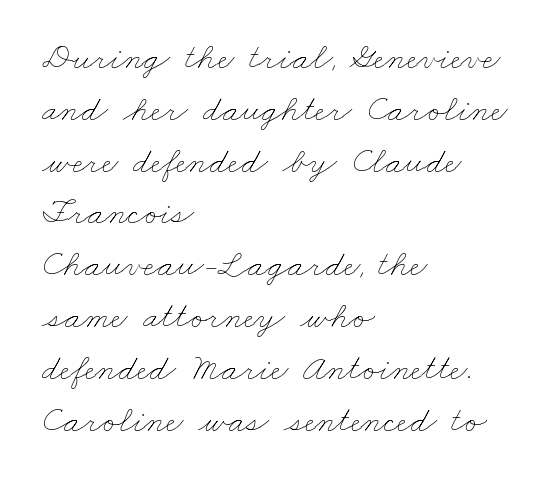
The image shows 37 px thin, wide type; set left-aligned, normal line spacing (1.4x), normal letter spacing, not underlined; low stroke contrast and a small x-height.
